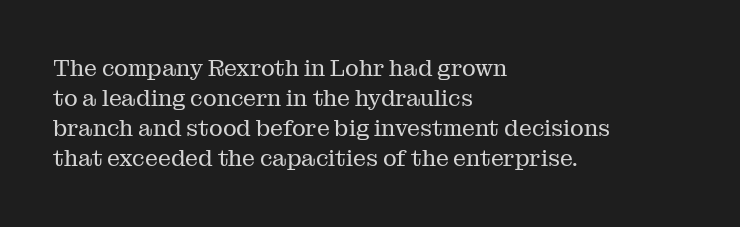
The image shows 23 px text type, upright; set left-aligned, normal line spacing (1.31x), normal letter spacing, not underlined.
